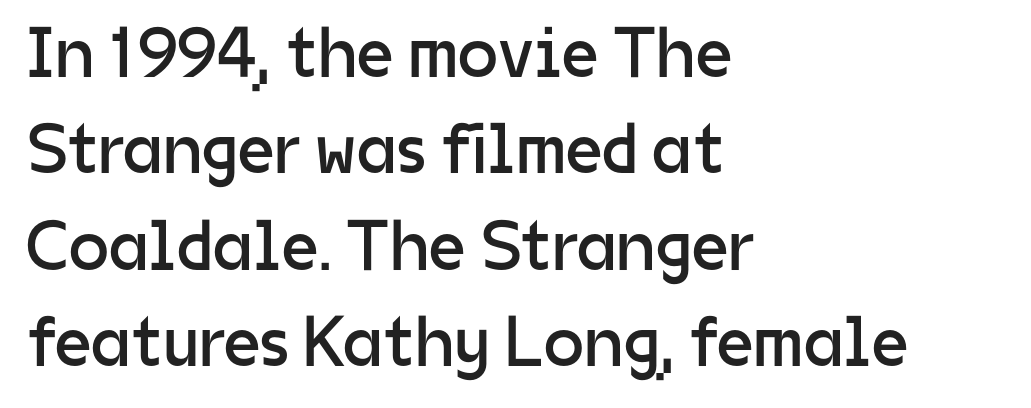
{"serif": "no", "italic": "no", "bold": "no", "weight": "regular", "width": "normal", "stroke_contrast": "low", "x_height": "medium", "monospaced": "no", "underline": "no", "align": "left", "line_spacing": "normal", "line_spacing_ratio": 1.34, "letter_spacing": "normal", "letter_spacing_em": 0.0, "glyph_px": 72}
